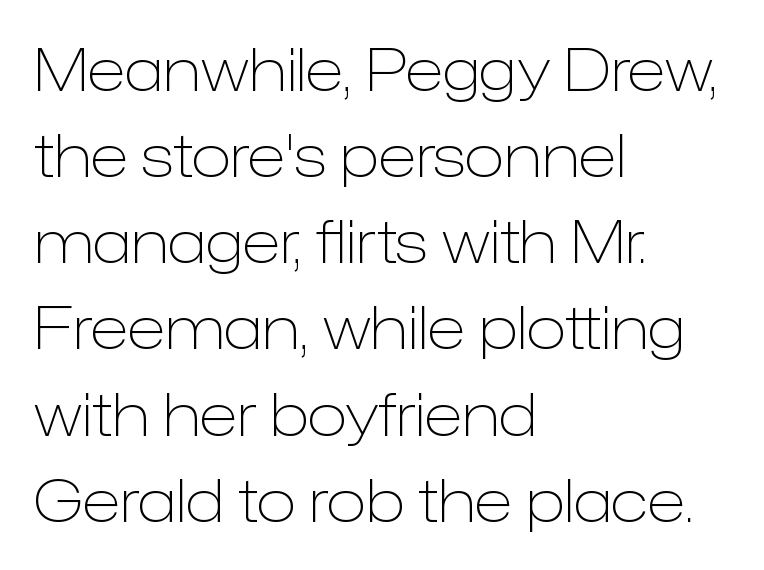
Q: Is the text bold? A: No.
Q: Is the text italic (slanted)? A: No, it is upright.
Q: Is the typeface a serif or a sans-serif typeface? A: Sans-serif.
Q: Is the text underlined? A: No.
Q: How is the paragraph aligned? A: Left-aligned.
Q: Is the spacing between letters normal or unusually wide? A: Normal.
Q: Is the spacing between lines tight, normal or loose? A: Normal.
Q: Width (condensed, normal, or wide)? A: Normal.
Q: Stroke contrast? A: Low.
Q: x-height? A: Medium.
Q: Monospaced? A: No.
